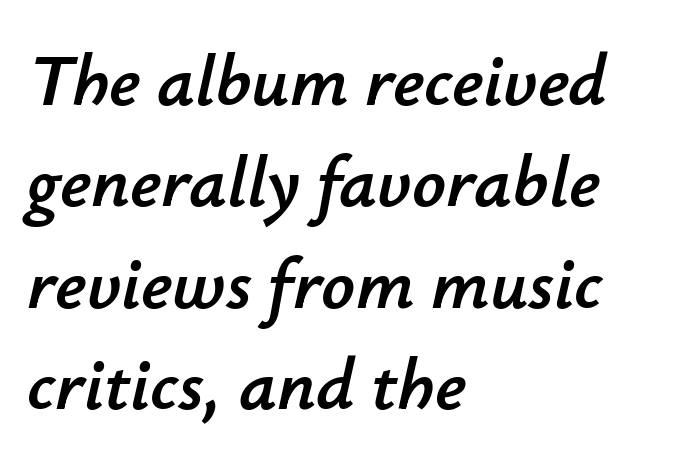
{"italic": "yes", "lean": "right", "slant_degrees": 12, "width": "normal", "stroke_contrast": "low", "x_height": "small", "monospaced": "no", "underline": "no", "align": "left", "line_spacing": "normal", "line_spacing_ratio": 1.37, "letter_spacing": "normal", "letter_spacing_em": 0.0, "glyph_px": 74}
